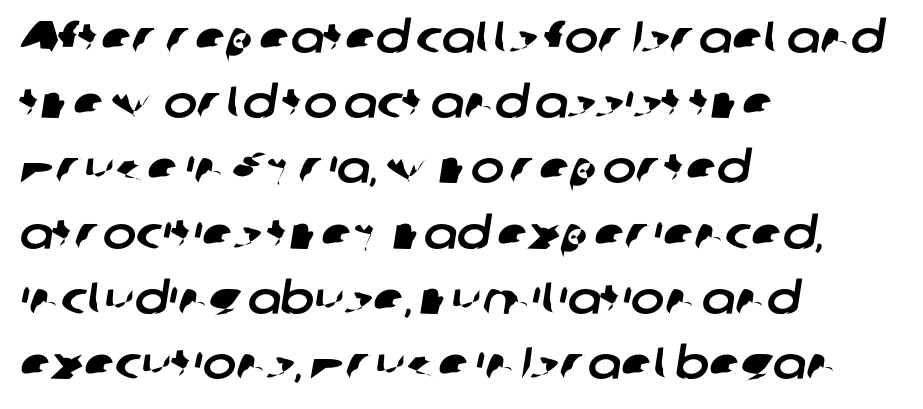
{"serif": "no", "width": "normal", "stroke_contrast": "low", "x_height": "medium", "monospaced": "no", "underline": "no", "align": "left", "line_spacing": "normal", "line_spacing_ratio": 1.45, "letter_spacing": "normal", "letter_spacing_em": 0.0, "glyph_px": 45}
